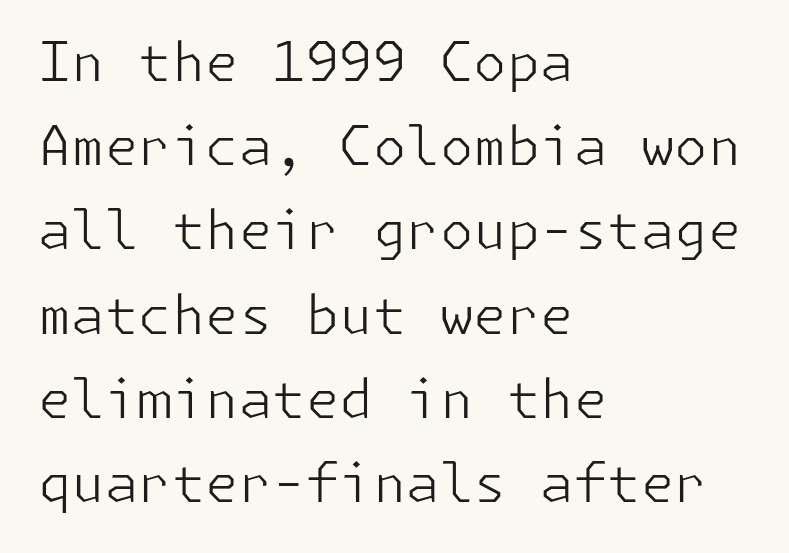
Q: Is the text bold? A: No.
Q: Is the text italic (slanted)? A: No, it is upright.
Q: Is the typeface a serif or a sans-serif typeface? A: Sans-serif.
Q: Is the text underlined? A: No.
Q: How is the paragraph aligned? A: Left-aligned.
Q: Is the spacing between letters normal or unusually wide? A: Normal.
Q: Is the spacing between lines tight, normal or loose? A: Normal.
Q: Width (condensed, normal, or wide)? A: Normal.
Q: Stroke contrast? A: Low.
Q: x-height? A: Medium.
